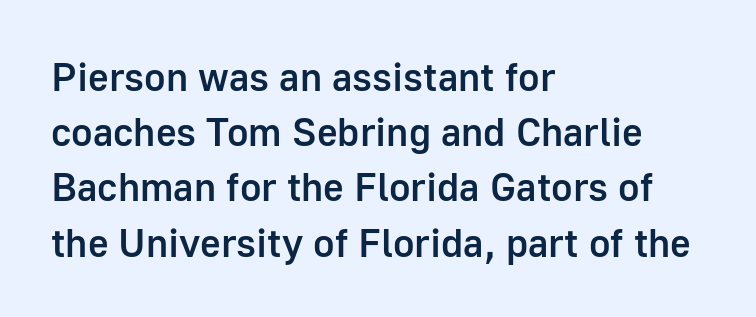
{"serif": "no", "italic": "no", "bold": "semi", "weight": "semibold", "width": "normal", "stroke_contrast": "low", "x_height": "medium", "monospaced": "no", "underline": "no", "align": "left", "line_spacing": "normal", "line_spacing_ratio": 1.38, "letter_spacing": "normal", "letter_spacing_em": 0.0, "glyph_px": 40}
